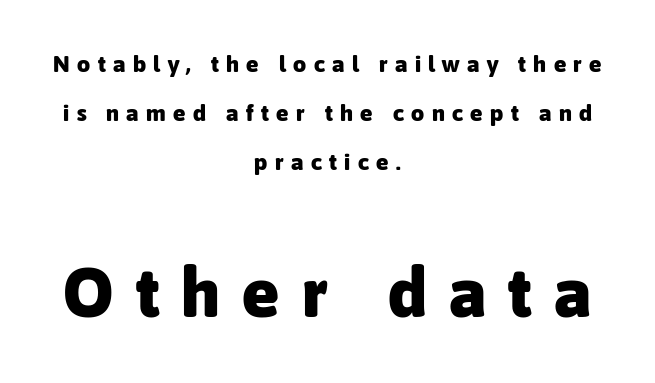
Q: Is the text bold? A: Yes.
Q: Is the text italic (slanted)? A: No, it is upright.
Q: Is the typeface a serif or a sans-serif typeface? A: Sans-serif.
Q: Is the text underlined? A: No.
Q: How is the paragraph aligned? A: Centered.
Q: Is the spacing between letters normal or unusually wide? A: Unusually wide.
Q: Is the spacing between lines tight, normal or loose? A: Loose.
Q: Which block of text is set in a larger size, the first (top) or the second (bottom)? A: The second (bottom) one.
Q: Width (condensed, normal, or wide)? A: Normal.
Q: Stroke contrast? A: Low.
Q: x-height? A: Medium.
Q: Monospaced? A: No.
